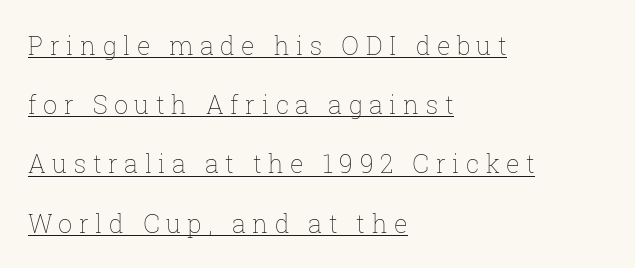
The image shows 25 px text type, upright; set left-aligned, loose line spacing (2.37x), unusually wide letter spacing (+0.26 em), underlined.
